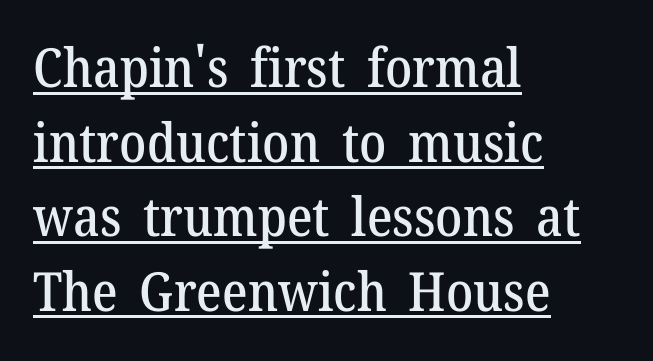
{"serif": "yes", "italic": "no", "width": "normal", "stroke_contrast": "medium", "x_height": "medium", "monospaced": "no", "underline": "yes", "align": "left", "line_spacing": "normal", "line_spacing_ratio": 1.38, "letter_spacing": "normal", "letter_spacing_em": 0.0, "glyph_px": 54}
